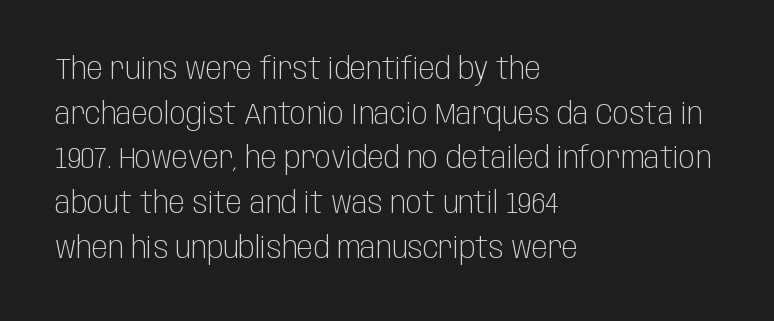
Letterform terminals end flat and unadorned throughout the passage. Nobody drew a line under any word here. Notice how descenders clear the ascenders below comfortably — that's standard leading. Look at the tracking — it's just the regular setting, nothing added. Vertical stems look standard width or narrower in stroke.
